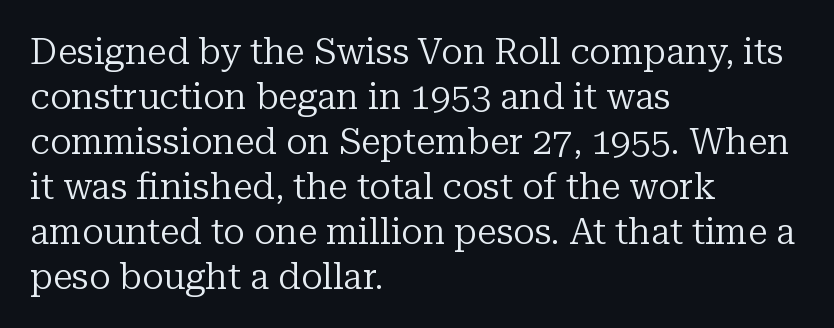
Q: Is the text bold? A: No.
Q: Is the text italic (slanted)? A: No, it is upright.
Q: Is the typeface a serif or a sans-serif typeface? A: Serif.
Q: Is the text underlined? A: No.
Q: How is the paragraph aligned? A: Left-aligned.
Q: Is the spacing between letters normal or unusually wide? A: Normal.
Q: Is the spacing between lines tight, normal or loose? A: Normal.
Q: Width (condensed, normal, or wide)? A: Normal.
Q: Stroke contrast? A: Low.
Q: x-height? A: Medium.
Q: Monospaced? A: No.
